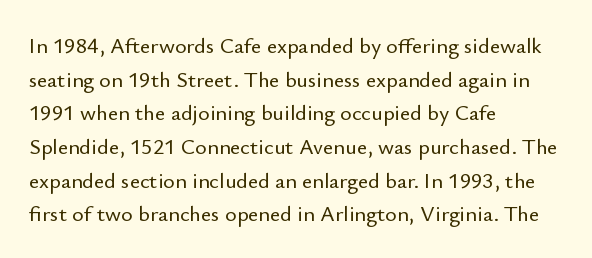
One glance says typical: line gaps are just what's usual. The letters stand upright; this is a roman face. The gap between lines stays unmarked. These lines keep a tight, regular rhythm from letter to letter. Casual observation: everything's shoved over to the left.
